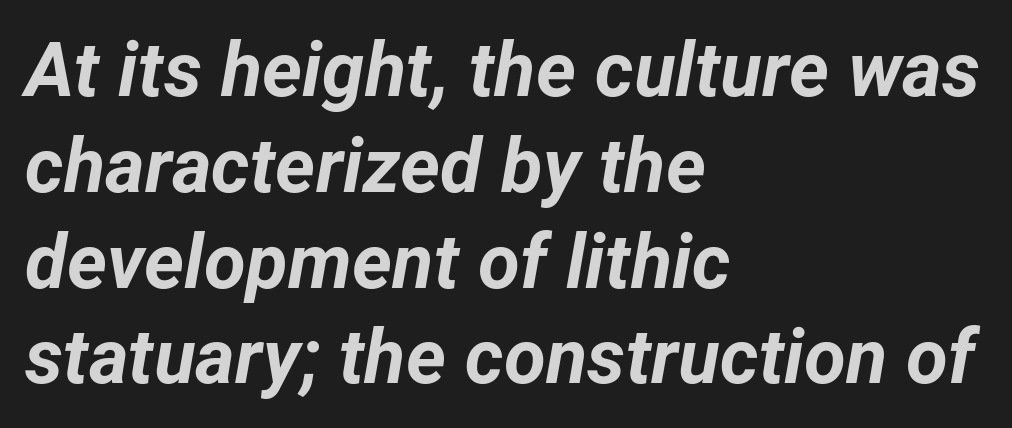
The image shows 76 px bold type, italic (leaning right); set left-aligned, normal line spacing (1.26x), normal letter spacing, not underlined; low stroke contrast and a medium x-height.
